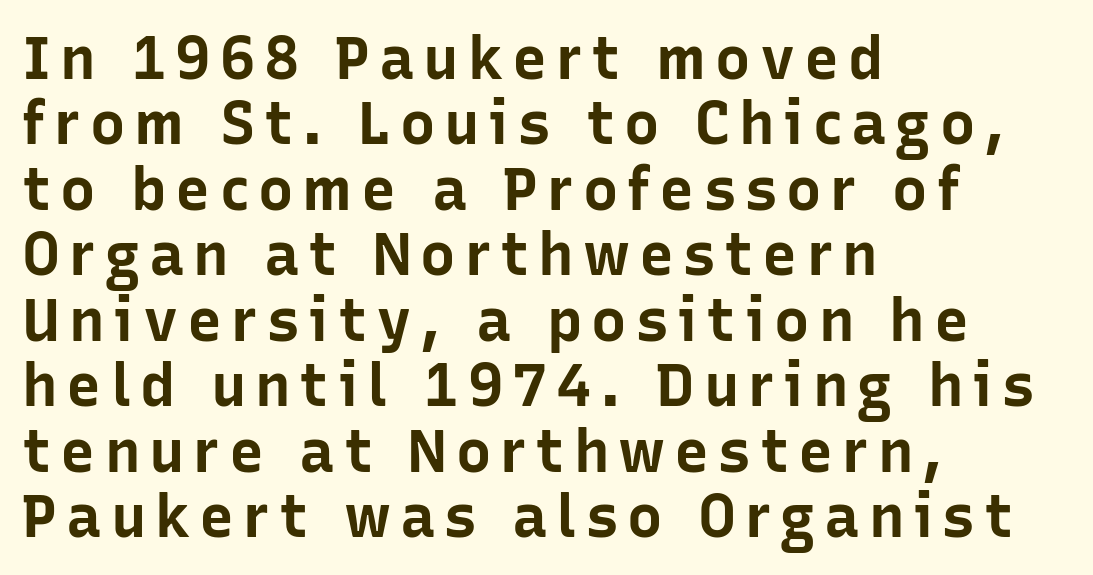
{"serif": "no", "italic": "no", "bold": "yes", "weight": "bold", "width": "normal", "stroke_contrast": "low", "x_height": "medium", "monospaced": "no", "underline": "no", "align": "left", "line_spacing": "tight", "line_spacing_ratio": 1.11, "glyph_px": 59}
